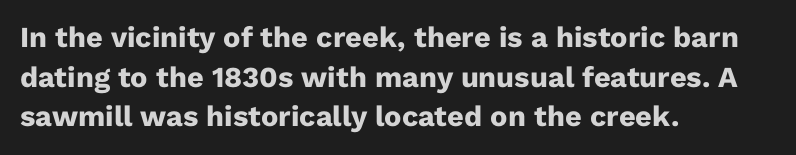
Q: Is the text bold? A: Yes.
Q: Is the text italic (slanted)? A: No, it is upright.
Q: Is the typeface a serif or a sans-serif typeface? A: Sans-serif.
Q: Is the text underlined? A: No.
Q: How is the paragraph aligned? A: Left-aligned.
Q: Is the spacing between letters normal or unusually wide? A: Normal.
Q: Is the spacing between lines tight, normal or loose? A: Normal.
Q: Width (condensed, normal, or wide)? A: Normal.
Q: Stroke contrast? A: Low.
Q: x-height? A: Medium.
Q: Monospaced? A: No.
